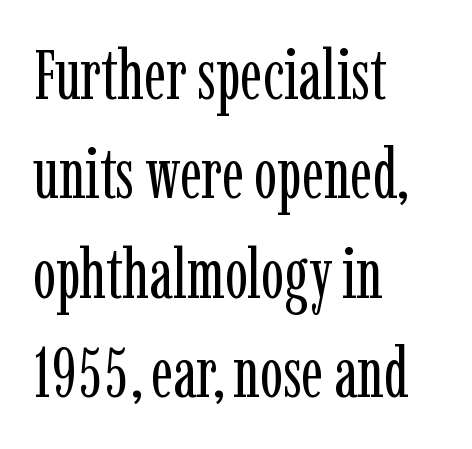
{"serif": "yes", "italic": "no", "bold": "no", "weight": "regular", "width": "condensed", "stroke_contrast": "low", "x_height": "medium", "monospaced": "no", "underline": "no", "align": "left", "line_spacing": "normal", "line_spacing_ratio": 1.44, "letter_spacing": "normal", "letter_spacing_em": 0.0, "glyph_px": 69}
